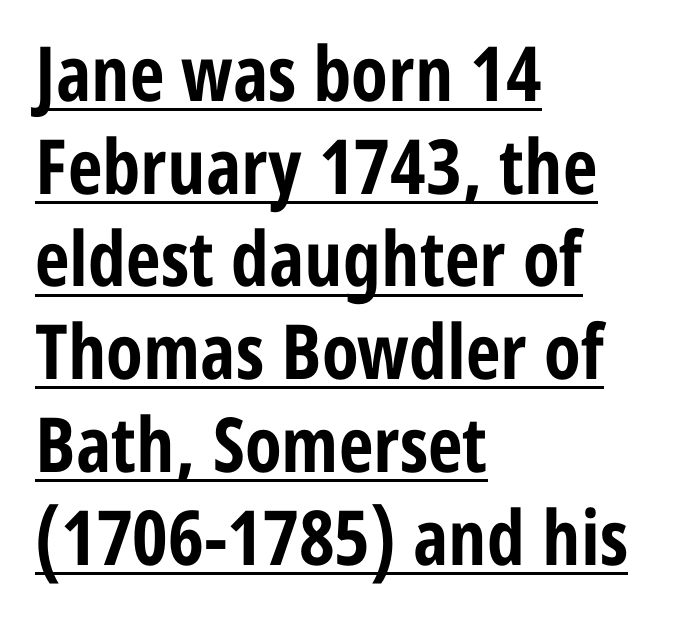
{"serif": "no", "italic": "no", "bold": "yes", "weight": "bold", "width": "condensed", "stroke_contrast": "low", "x_height": "medium", "monospaced": "no", "underline": "yes", "align": "left", "line_spacing_ratio": 1.22, "letter_spacing": "normal", "letter_spacing_em": 0.0, "glyph_px": 76}
